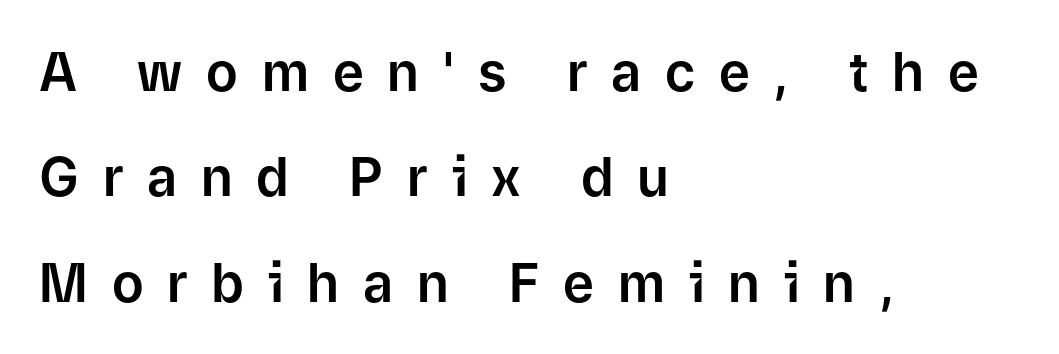
This sample uses an upright cut, with every glyph sitting square on the baseline. How would I describe the line gaps? Wide and relaxed. Check the space under the baseline: it is left empty. The rendering uses natural spacing where letterforms have individual widths. Look at the tracking — it's clearly loosened, letters drifting apart.
